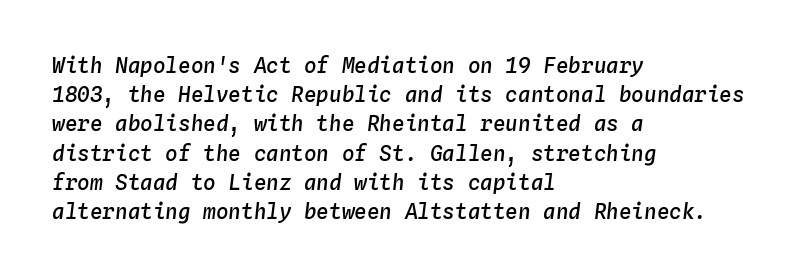
Caption: multi-line text, flush left, ragged right. A typesetter would mark this as italic. Horizontal bands of white between lines are of average thickness. The gaps between neighbouring characters are ordinary and unremarkable. The area under the type is left untouched.
